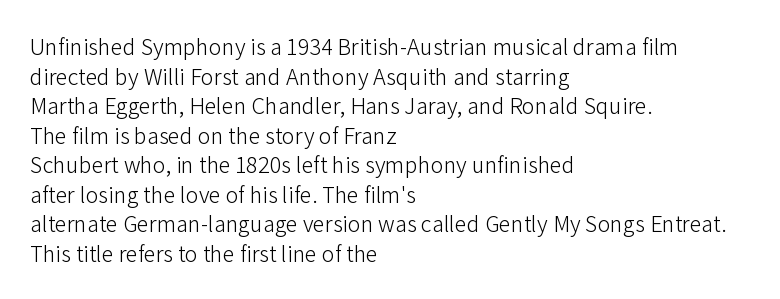
Q: Is the text bold? A: No.
Q: Is the text italic (slanted)? A: No, it is upright.
Q: Is the text underlined? A: No.
Q: How is the paragraph aligned? A: Left-aligned.
Q: Is the spacing between letters normal or unusually wide? A: Normal.
